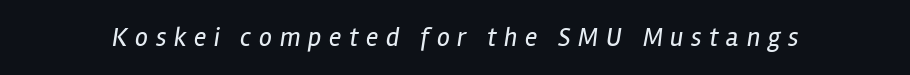
The image shows 26 px text type, italic (leaning right); set unusually wide letter spacing (+0.29 em), not underlined.
